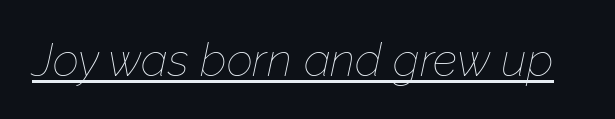
The typography opts for an oblique posture over an upright one. Tracking value appears to be zero — textbook default spacing. These lines are rendered in a variable-pitch font. Glance below the letters and you will spot a drawn line. The cut favours lightness, reaching ordinary text weight at its darkest.
